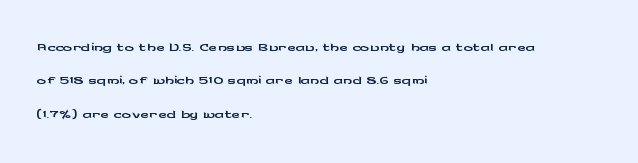
{"italic": "no", "underline": "no", "align": "left", "line_spacing": "normal", "line_spacing_ratio": 1.45, "letter_spacing": "normal", "letter_spacing_em": 0.0, "glyph_px": 23}
